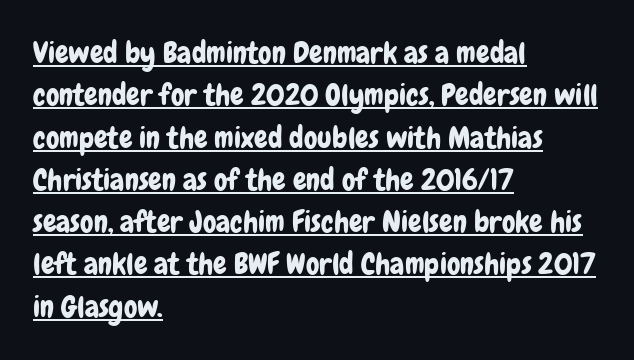
{"serif": "no", "italic": "no", "width": "condensed", "stroke_contrast": "low", "x_height": "medium", "monospaced": "no", "underline": "yes", "align": "left", "line_spacing": "normal", "line_spacing_ratio": 1.41, "letter_spacing": "normal", "letter_spacing_em": 0.0, "glyph_px": 30}
